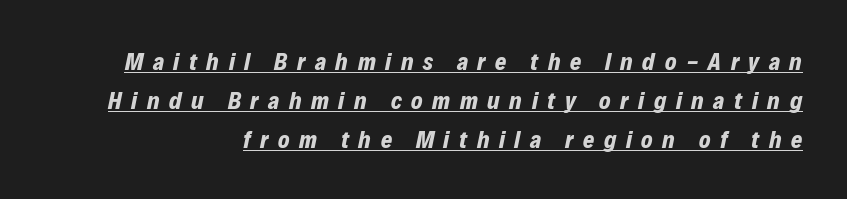
The image shows 24 px bold type, italic (leaning right); set normal line spacing (1.63x), unusually wide letter spacing (+0.4 em), underlined.
